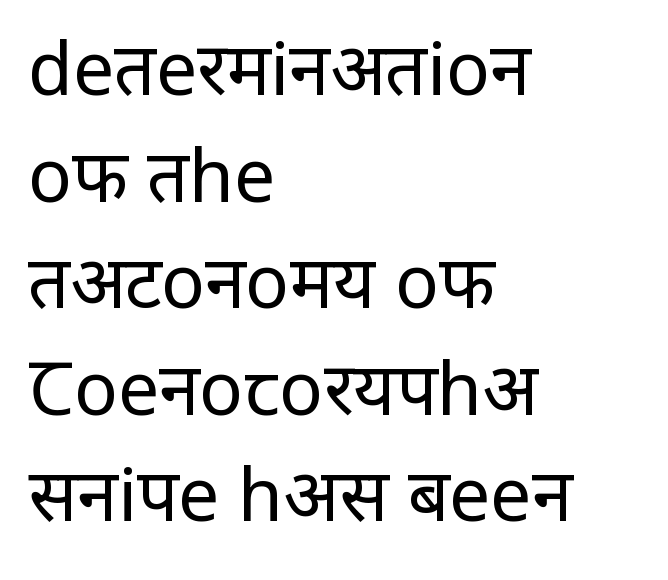
Q: Is the text bold? A: No.
Q: Is the text italic (slanted)? A: No, it is upright.
Q: Is the typeface a serif or a sans-serif typeface? A: Sans-serif.
Q: Is the text underlined? A: No.
Q: How is the paragraph aligned? A: Left-aligned.
Q: Is the spacing between letters normal or unusually wide? A: Normal.
Q: Is the spacing between lines tight, normal or loose? A: Normal.
Q: Width (condensed, normal, or wide)? A: Condensed.
Q: Stroke contrast? A: Low.
Q: x-height? A: Large.
Q: Monospaced? A: No.
